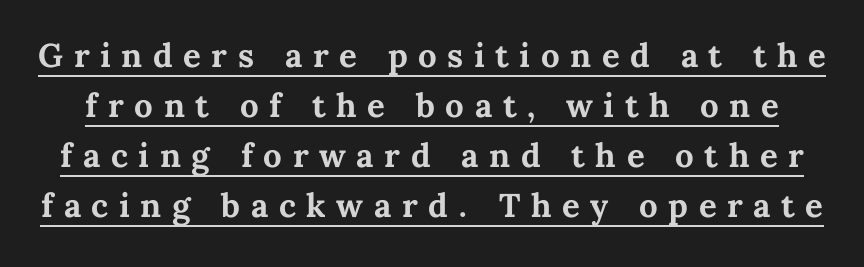
{"italic": "no", "bold": "yes", "weight": "bold", "width": "normal", "stroke_contrast": "medium", "x_height": "medium", "monospaced": "no", "underline": "yes", "line_spacing": "normal", "line_spacing_ratio": 1.52, "letter_spacing": "wide", "letter_spacing_em": 0.32, "glyph_px": 33}
